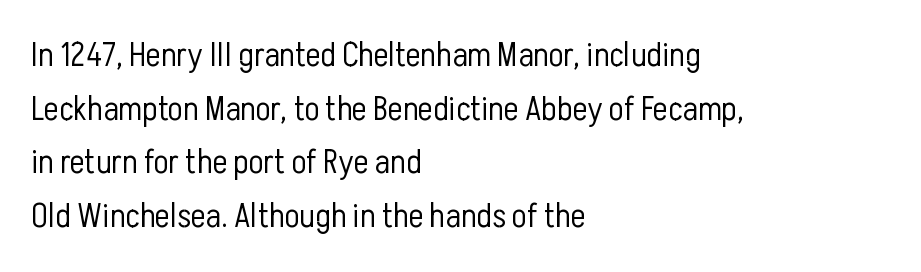
Short note: letters normally spaced. Grotesque or geometric, the face here clearly has no serifs. The block of text has a typical density, with ordinary space between rows. Short and long lines alike share a common starting point at left.
